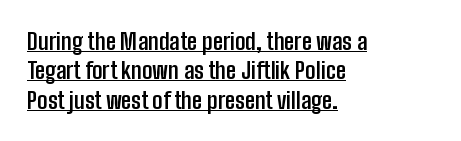
Q: Is the text bold? A: Yes.
Q: Is the text italic (slanted)? A: No, it is upright.
Q: Is the text underlined? A: Yes.
Q: How is the paragraph aligned? A: Left-aligned.
Q: Is the spacing between letters normal or unusually wide? A: Normal.
Q: Is the spacing between lines tight, normal or loose? A: Normal.
